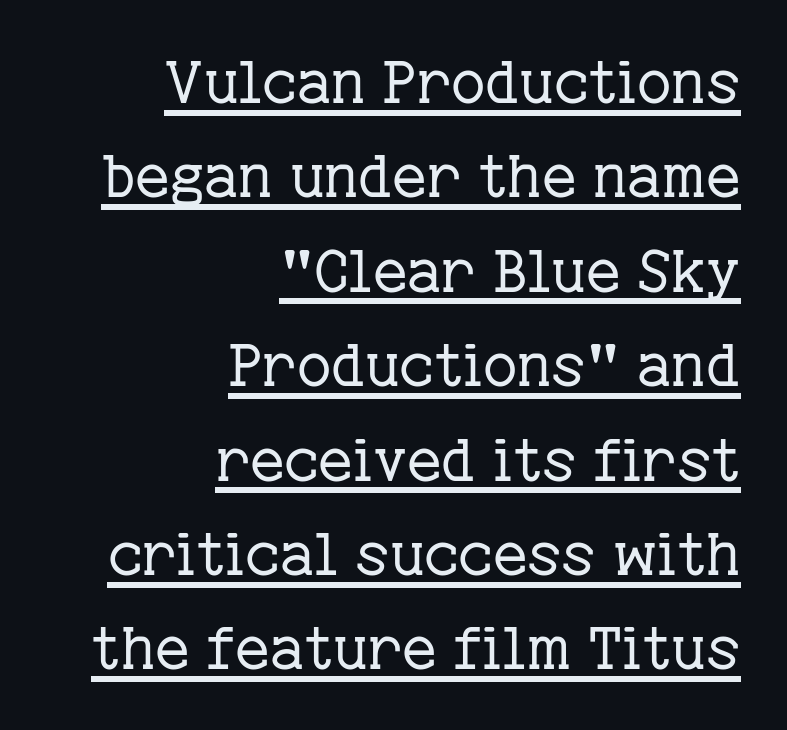
The line-height multiplier appears to be the usual default. These lines are composed in type with serifs. The rendering anchors every line to the right-hand side. Letter spacing: default. Proportional: the letters do not fall into vertical columns. Rendered with straight, roman letterforms.
